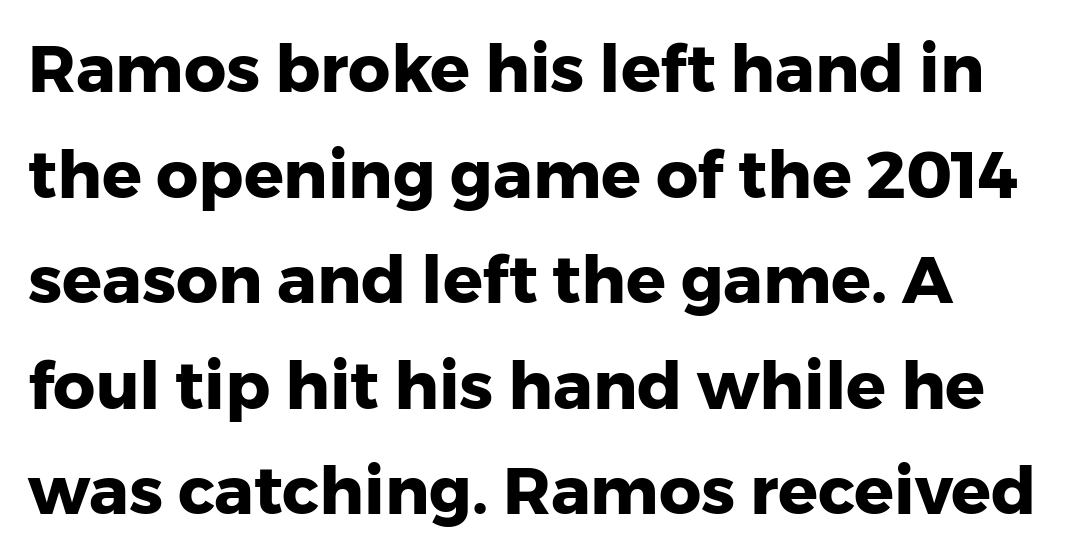
Q: Is the text bold? A: Yes.
Q: Is the text italic (slanted)? A: No, it is upright.
Q: Is the typeface a serif or a sans-serif typeface? A: Sans-serif.
Q: Is the text underlined? A: No.
Q: How is the paragraph aligned? A: Left-aligned.
Q: Is the spacing between letters normal or unusually wide? A: Normal.
Q: Is the spacing between lines tight, normal or loose? A: Normal.
Q: Width (condensed, normal, or wide)? A: Normal.
Q: Stroke contrast? A: Low.
Q: x-height? A: Medium.
Q: Monospaced? A: No.
